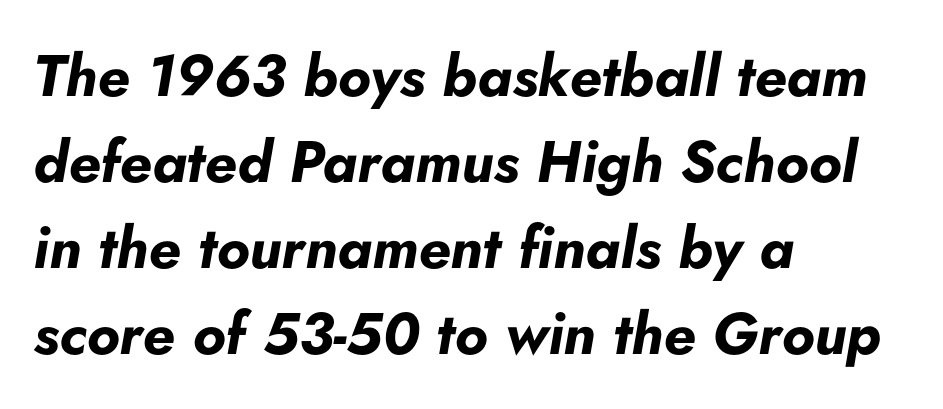
{"italic": "yes", "lean": "right", "slant_degrees": 5, "bold": "yes", "weight": "bold", "width": "normal", "stroke_contrast": "low", "x_height": "small", "monospaced": "no", "underline": "no", "align": "left", "line_spacing": "normal", "line_spacing_ratio": 1.48, "letter_spacing": "normal", "letter_spacing_em": 0.0, "glyph_px": 58}
